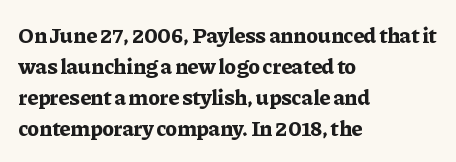
The image shows 22 px bold type, upright; set left-aligned, normal line spacing (1.41x), normal letter spacing, not underlined.
